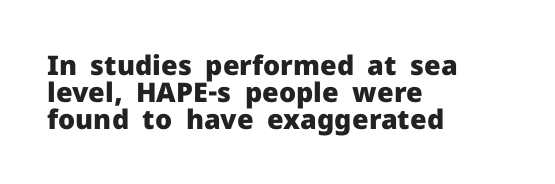
The image shows 27 px bold type, upright; set left-aligned, tight line spacing (1.0x), normal letter spacing, not underlined.
